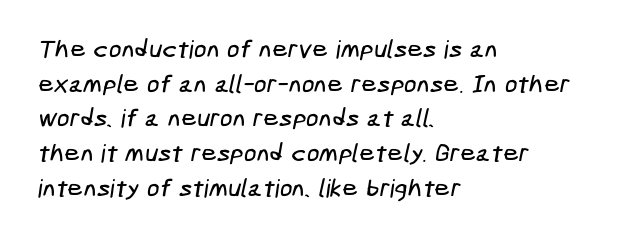
Q: Is the text underlined? A: No.
Q: How is the paragraph aligned? A: Left-aligned.
Q: Is the spacing between letters normal or unusually wide? A: Normal.
Q: Is the spacing between lines tight, normal or loose? A: Normal.
